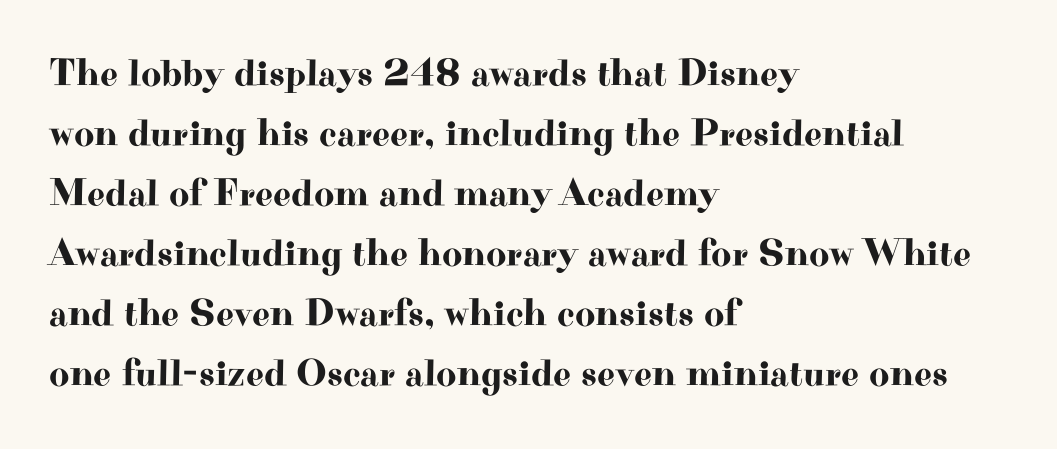
Horizontal bands of white between lines are of average thickness. If you drew a line through each stem, it would be perfectly vertical. Each row of text sits above clean, open space. Here the designer chose a conventional face with non-uniform glyph widths. Casual observation: everything's shoved over to the left. Check where the strokes stop: tiny serifs finish them off.
